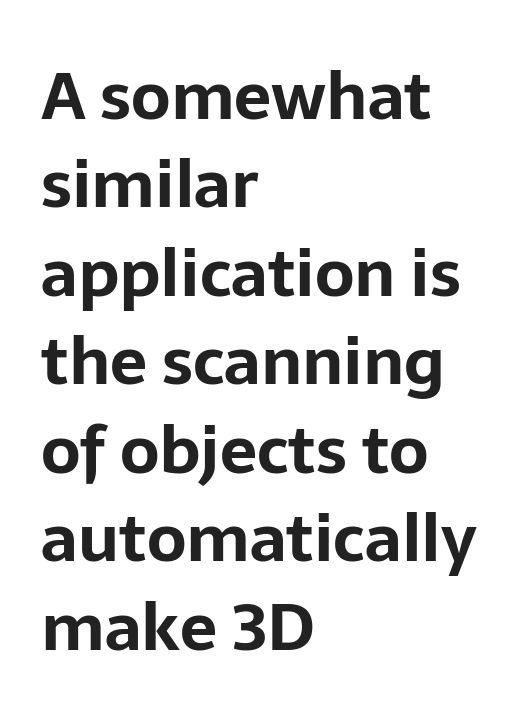
The image shows 66 px bold sans-serif type, upright; set left-aligned, normal line spacing (1.34x), normal letter spacing, not underlined; low stroke contrast and a medium x-height.
